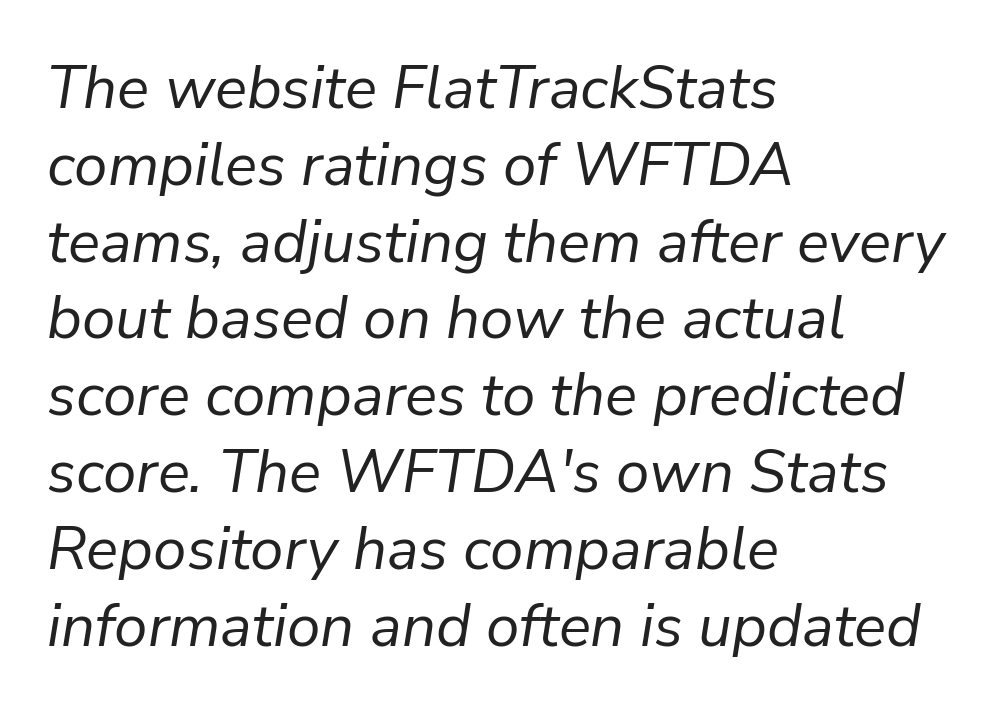
Q: Is the text bold? A: No.
Q: Is the text italic (slanted)? A: Yes, it leans right by about 9 degrees.
Q: Is the text underlined? A: No.
Q: How is the paragraph aligned? A: Left-aligned.
Q: Is the spacing between letters normal or unusually wide? A: Normal.
Q: Is the spacing between lines tight, normal or loose? A: Normal.
Q: Width (condensed, normal, or wide)? A: Normal.
Q: Stroke contrast? A: Low.
Q: x-height? A: Medium.
Q: Monospaced? A: No.
